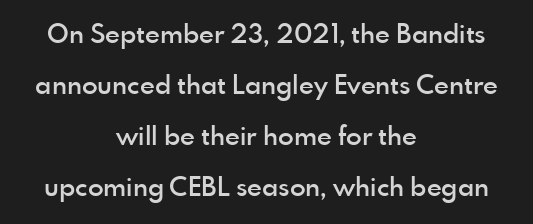
The typesetting leans somewhat heavy: a semibold. Observe the ordinary spacing: letters are neighbours, not strangers. Vertical strokes here are truly vertical. The space directly below the letters is spotless. Widely set lines give the paragraph a tall, airy silhouette. Line starts and ends both wander, symmetrically.
